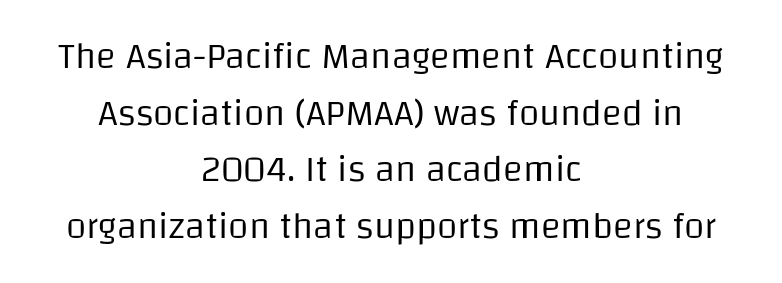
The image shows 37 px regular-weight sans-serif type, upright; set centered, normal line spacing (1.53x), normal letter spacing, not underlined; low stroke contrast and a large x-height.
